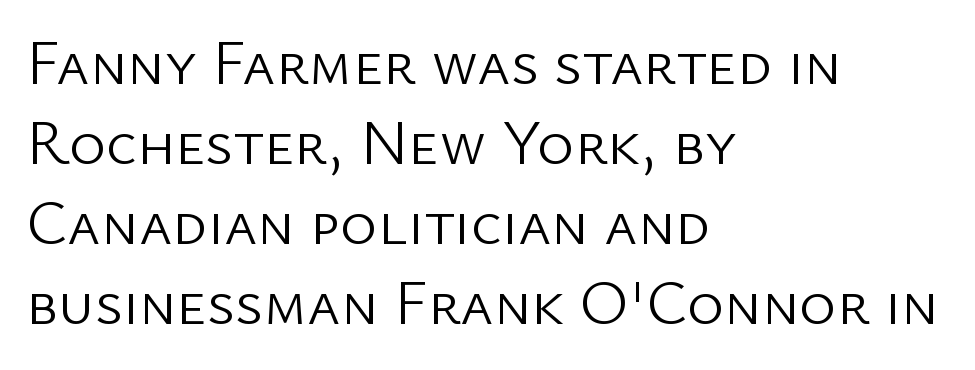
Q: Is the text bold? A: No.
Q: Is the text italic (slanted)? A: No, it is upright.
Q: Is the typeface a serif or a sans-serif typeface? A: Sans-serif.
Q: Is the text underlined? A: No.
Q: How is the paragraph aligned? A: Left-aligned.
Q: Is the spacing between letters normal or unusually wide? A: Normal.
Q: Is the spacing between lines tight, normal or loose? A: Normal.
Q: Width (condensed, normal, or wide)? A: Normal.
Q: Stroke contrast? A: Low.
Q: x-height? A: Medium.
Q: Monospaced? A: No.
